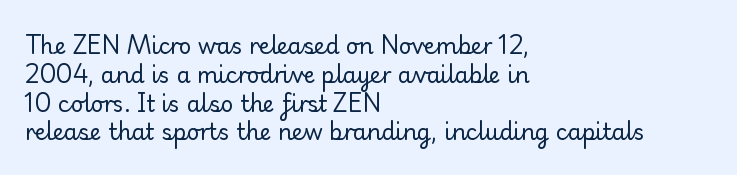
Q: Is the text bold? A: No.
Q: Is the text italic (slanted)? A: No, it is upright.
Q: Is the text underlined? A: No.
Q: How is the paragraph aligned? A: Left-aligned.
Q: Is the spacing between letters normal or unusually wide? A: Normal.
Q: Is the spacing between lines tight, normal or loose? A: Normal.
